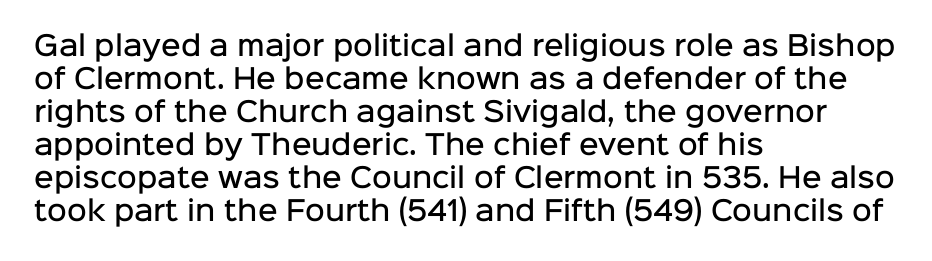
Q: Is the text bold? A: Semi-bold.
Q: Is the text italic (slanted)? A: No, it is upright.
Q: Is the text underlined? A: No.
Q: How is the paragraph aligned? A: Left-aligned.
Q: Is the spacing between letters normal or unusually wide? A: Normal.
